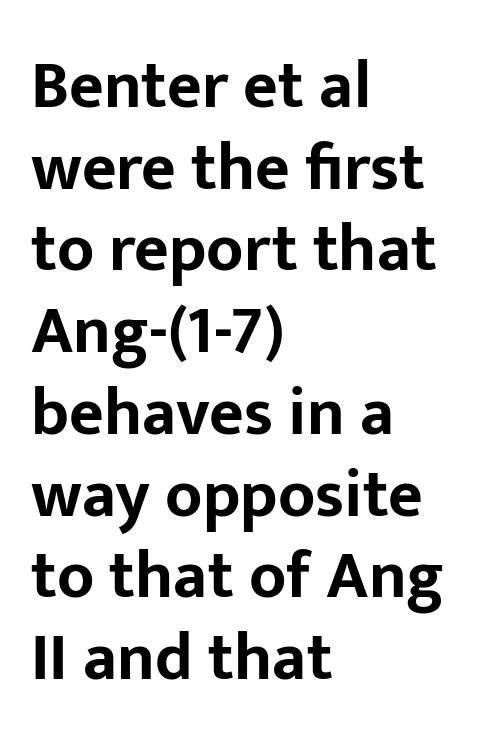
Q: Is the text bold? A: Yes.
Q: Is the text italic (slanted)? A: No, it is upright.
Q: Is the typeface a serif or a sans-serif typeface? A: Sans-serif.
Q: Is the text underlined? A: No.
Q: How is the paragraph aligned? A: Left-aligned.
Q: Is the spacing between letters normal or unusually wide? A: Normal.
Q: Width (condensed, normal, or wide)? A: Normal.
Q: Stroke contrast? A: Low.
Q: x-height? A: Medium.
Q: Monospaced? A: No.
